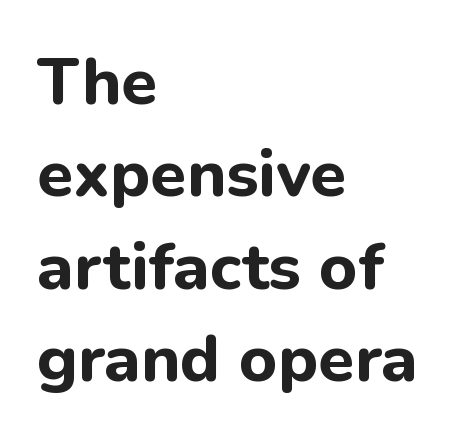
Q: Is the text bold? A: Yes.
Q: Is the text italic (slanted)? A: No, it is upright.
Q: Is the typeface a serif or a sans-serif typeface? A: Sans-serif.
Q: Is the text underlined? A: No.
Q: How is the paragraph aligned? A: Left-aligned.
Q: Is the spacing between letters normal or unusually wide? A: Normal.
Q: Is the spacing between lines tight, normal or loose? A: Normal.
Q: Width (condensed, normal, or wide)? A: Normal.
Q: Stroke contrast? A: Low.
Q: x-height? A: Medium.
Q: Monospaced? A: No.
